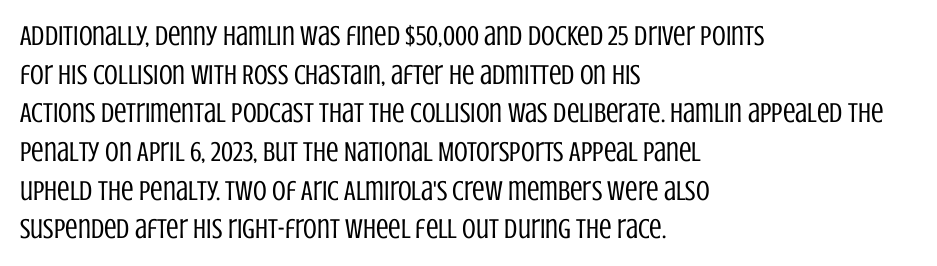
Q: Is the text bold? A: No.
Q: Is the text italic (slanted)? A: No, it is upright.
Q: Is the typeface a serif or a sans-serif typeface? A: Sans-serif.
Q: Is the text underlined? A: No.
Q: How is the paragraph aligned? A: Left-aligned.
Q: Is the spacing between letters normal or unusually wide? A: Normal.
Q: Is the spacing between lines tight, normal or loose? A: Normal.
Q: Width (condensed, normal, or wide)? A: Condensed.
Q: Stroke contrast? A: Low.
Q: x-height? A: Large.
Q: Monospaced? A: No.
